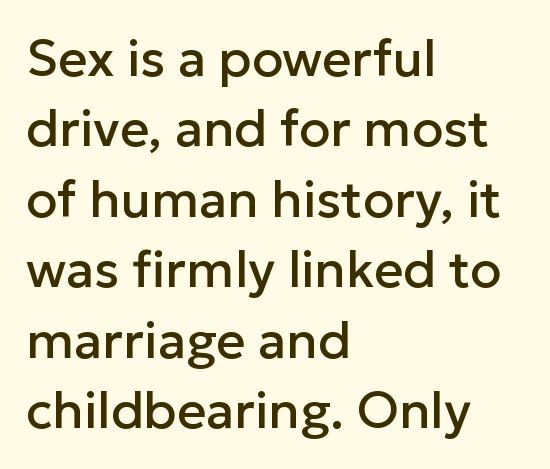
Q: Is the text italic (slanted)? A: No, it is upright.
Q: Is the typeface a serif or a sans-serif typeface? A: Sans-serif.
Q: Is the text underlined? A: No.
Q: How is the paragraph aligned? A: Left-aligned.
Q: Is the spacing between letters normal or unusually wide? A: Normal.
Q: Is the spacing between lines tight, normal or loose? A: Normal.
Q: Width (condensed, normal, or wide)? A: Normal.
Q: Stroke contrast? A: Low.
Q: x-height? A: Medium.
Q: Monospaced? A: No.
